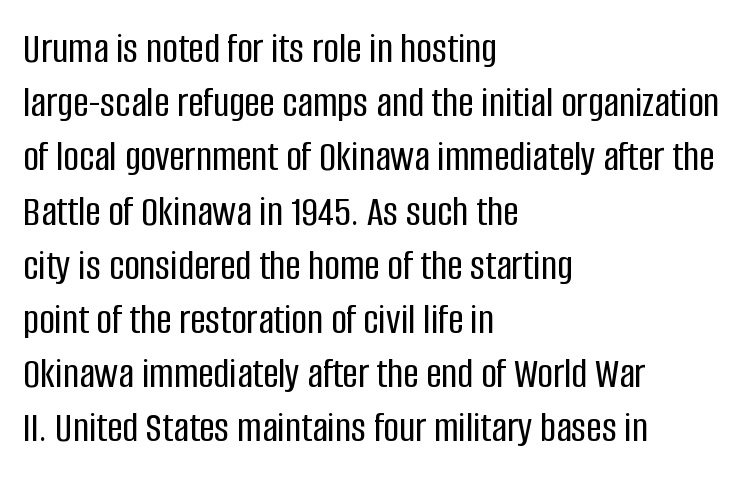
{"serif": "no", "italic": "no", "width": "condensed", "stroke_contrast": "low", "x_height": "large", "monospaced": "no", "underline": "no", "align": "left", "line_spacing": "normal", "line_spacing_ratio": 1.26, "letter_spacing": "normal", "letter_spacing_em": 0.0, "glyph_px": 43}
